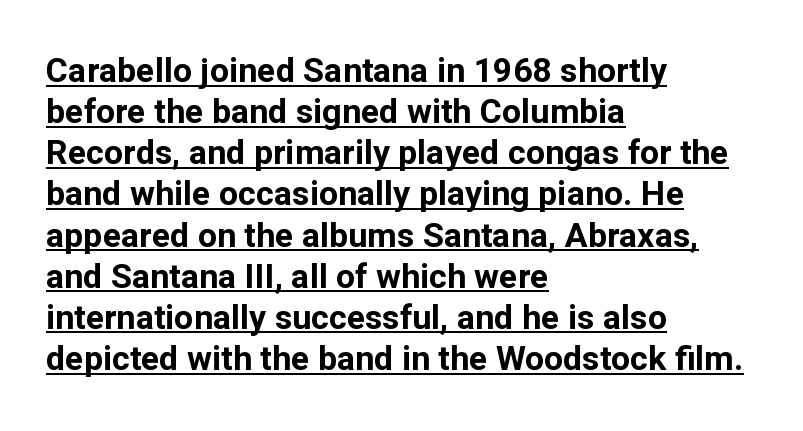
Q: Is the text bold? A: Yes.
Q: Is the text italic (slanted)? A: No, it is upright.
Q: Is the typeface a serif or a sans-serif typeface? A: Sans-serif.
Q: Is the text underlined? A: Yes.
Q: How is the paragraph aligned? A: Left-aligned.
Q: Is the spacing between letters normal or unusually wide? A: Normal.
Q: Width (condensed, normal, or wide)? A: Normal.
Q: Stroke contrast? A: Low.
Q: x-height? A: Medium.
Q: Monospaced? A: No.
